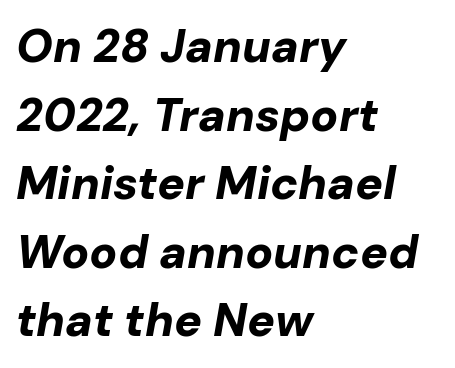
Weight: bold. Notice how the passage keeps a crisp vertical edge on the left only. Honestly, the row spacing looks completely unremarkable. The gaps between neighbouring characters are ordinary and unremarkable.
